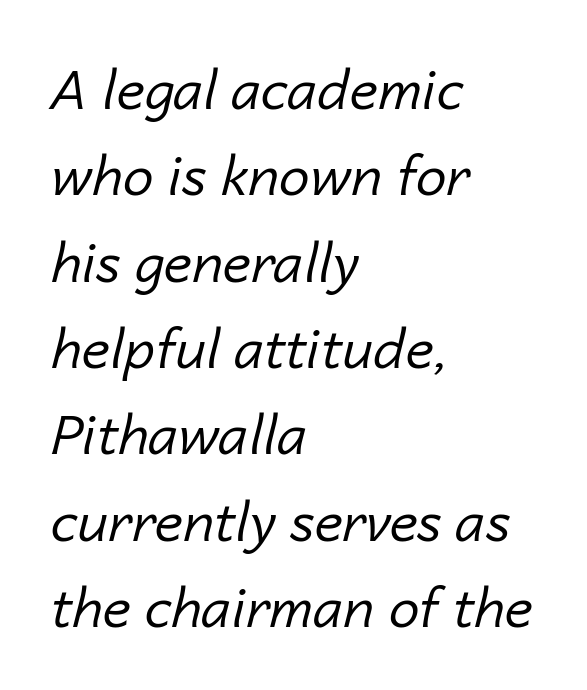
{"italic": "yes", "lean": "right", "slant_degrees": 14, "bold": "no", "weight": "regular", "width": "normal", "stroke_contrast": "low", "x_height": "medium", "monospaced": "no", "underline": "no", "align": "left", "line_spacing": "normal", "line_spacing_ratio": 1.57, "letter_spacing": "normal", "letter_spacing_em": 0.0, "glyph_px": 55}
